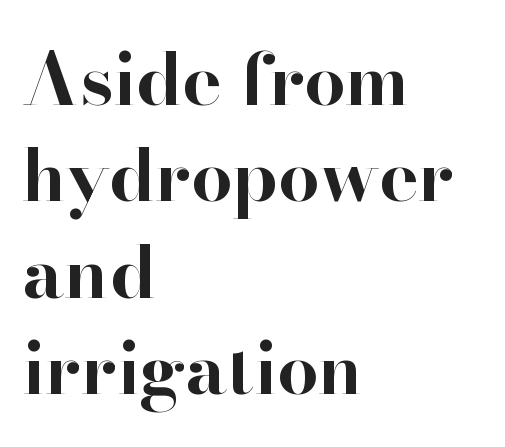
A typesetter would call this zero additional tracking. Descender tails drop into unmarked territory. Every stem runs plumb, perpendicular to the baseline. Does the leading feel generous? No, just average. Alignment: flush left. Here the designer chose a conventional face with non-uniform glyph widths.
